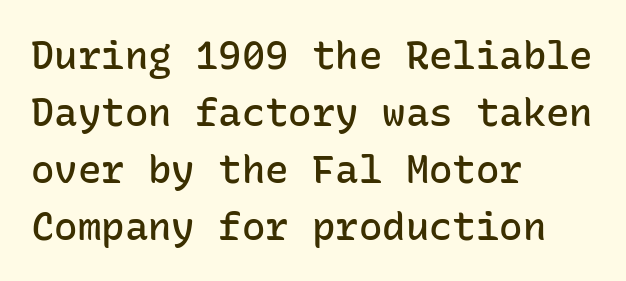
Note the uniform advance width — an 'i' takes as much space as an 'm'. No extra tracking has been applied to these lines. Line spacing here is normal. Just letters on the line, the space beneath them empty.
